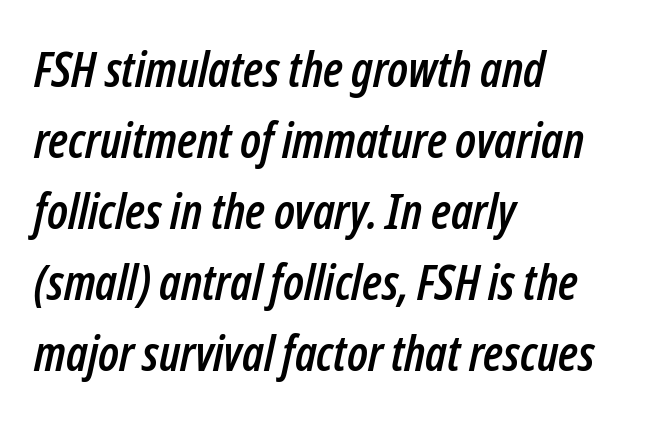
Q: Is the text italic (slanted)? A: Yes, it leans right by about 12 degrees.
Q: Is the text underlined? A: No.
Q: How is the paragraph aligned? A: Left-aligned.
Q: Is the spacing between letters normal or unusually wide? A: Normal.
Q: Is the spacing between lines tight, normal or loose? A: Normal.
Q: Width (condensed, normal, or wide)? A: Condensed.
Q: Stroke contrast? A: Low.
Q: x-height? A: Medium.
Q: Monospaced? A: No.
